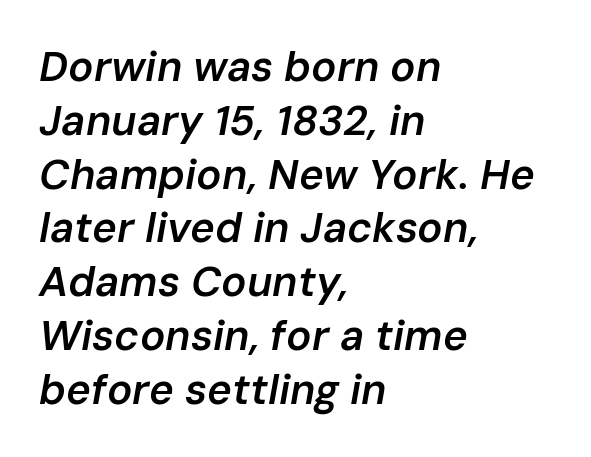
The image shows 42 px semibold type, italic (leaning right); set left-aligned, normal line spacing (1.28x), normal letter spacing, not underlined; low stroke contrast and a medium x-height.
